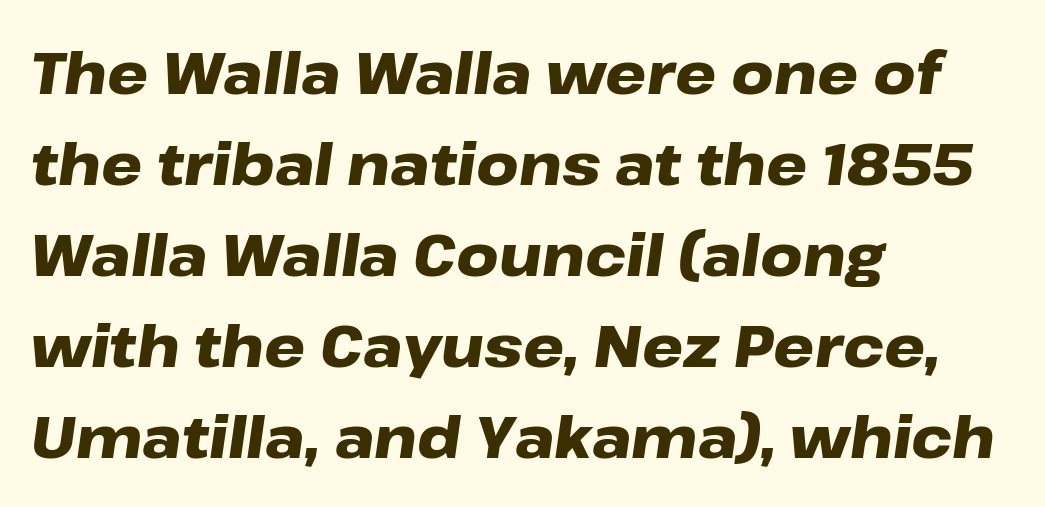
Has an underline been added? It has not. A student would call this left alignment; a typographer would say flush left, rag right. The passage shown has conventional tracking throughout. You could not count columns in this text — the font is proportionally spaced. Rendered with sloped, italic letterforms. Each glyph is drawn with heavy, bold strokes.
